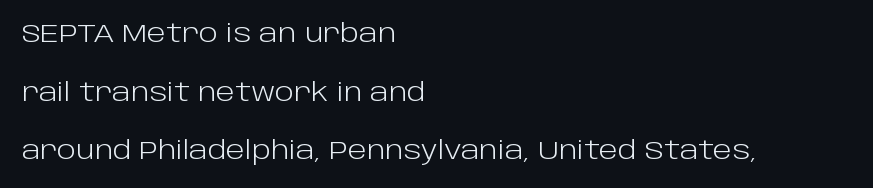
In terms of posture, this sample is upright. Honestly, the rows look like they've been pulled way apart. The rag falls on the right side of this text block. No extra tracking has been applied to these lines.
